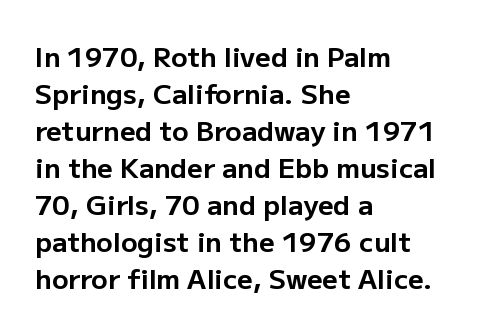
{"italic": "no", "bold": "yes", "underline": "no", "align": "left", "line_spacing": "normal", "line_spacing_ratio": 1.37, "letter_spacing": "normal", "letter_spacing_em": 0.0, "glyph_px": 27}
